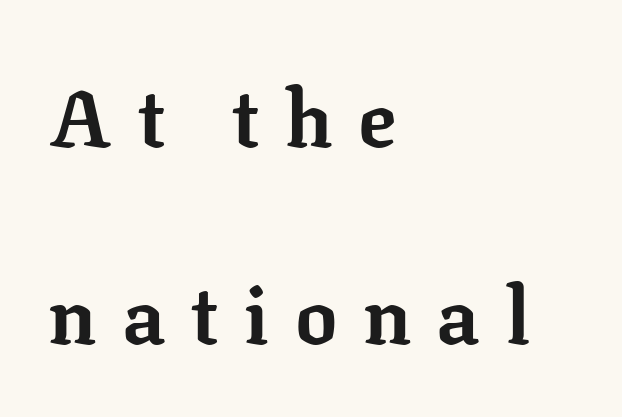
The image shows 79 px bold serif type, upright; set left-aligned, loose line spacing (2.49x), unusually wide letter spacing (+0.32 em), not underlined; low stroke contrast and a medium x-height.
